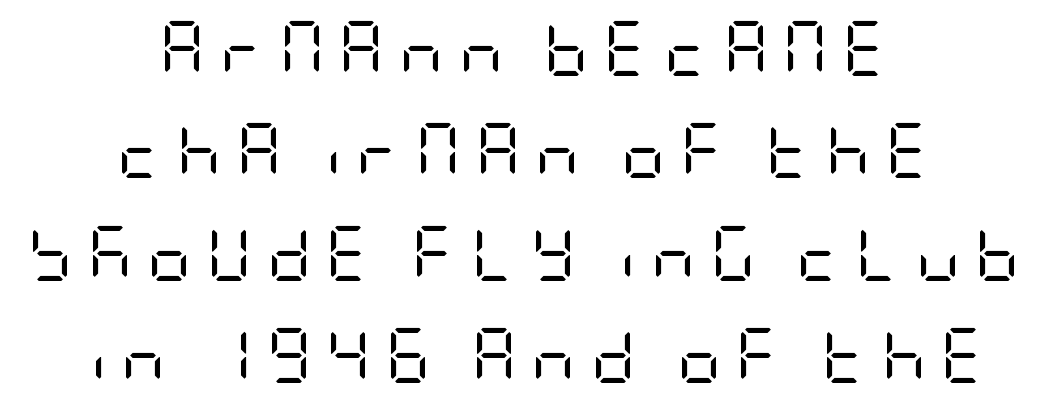
The image shows 55 px regular-weight, condensed sans-serif type, upright; set centered, line spacing 1.86x, unusually wide letter spacing (+0.27 em), not underlined; low stroke contrast and a large x-height.
